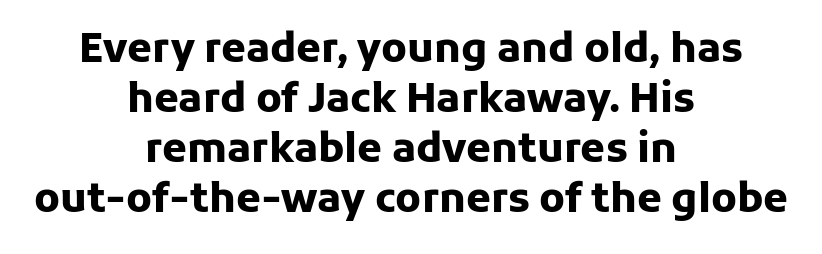
Q: Is the text bold? A: Yes.
Q: Is the text italic (slanted)? A: No, it is upright.
Q: Is the typeface a serif or a sans-serif typeface? A: Sans-serif.
Q: Is the text underlined? A: No.
Q: How is the paragraph aligned? A: Centered.
Q: Is the spacing between letters normal or unusually wide? A: Normal.
Q: Is the spacing between lines tight, normal or loose? A: Normal.
Q: Width (condensed, normal, or wide)? A: Normal.
Q: Stroke contrast? A: Low.
Q: x-height? A: Medium.
Q: Monospaced? A: No.
